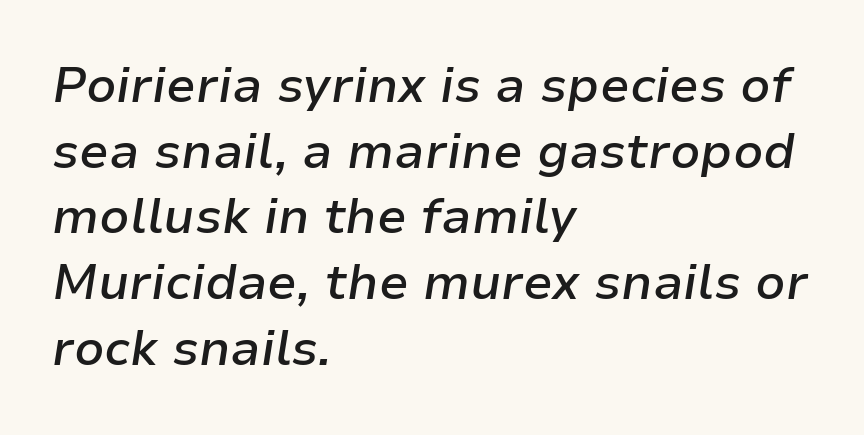
Q: Is the text bold? A: Semi-bold.
Q: Is the text italic (slanted)? A: Yes, it leans right by about 9 degrees.
Q: Is the text underlined? A: No.
Q: How is the paragraph aligned? A: Left-aligned.
Q: Is the spacing between letters normal or unusually wide? A: Normal.
Q: Is the spacing between lines tight, normal or loose? A: Normal.
Q: Width (condensed, normal, or wide)? A: Normal.
Q: Stroke contrast? A: Low.
Q: x-height? A: Medium.
Q: Monospaced? A: No.
